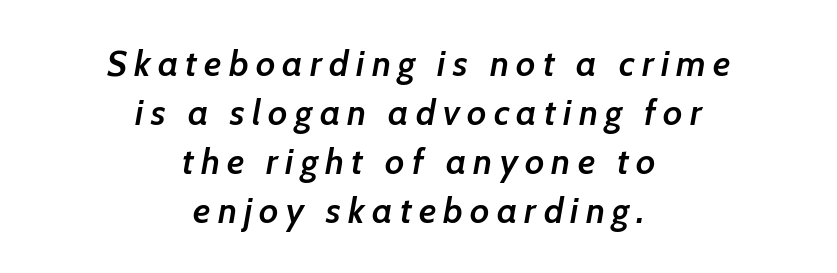
The image shows 36 px semibold type, italic (leaning right); set centered, normal line spacing (1.36x), unusually wide letter spacing (+0.2 em), not underlined; low stroke contrast and a medium x-height.
